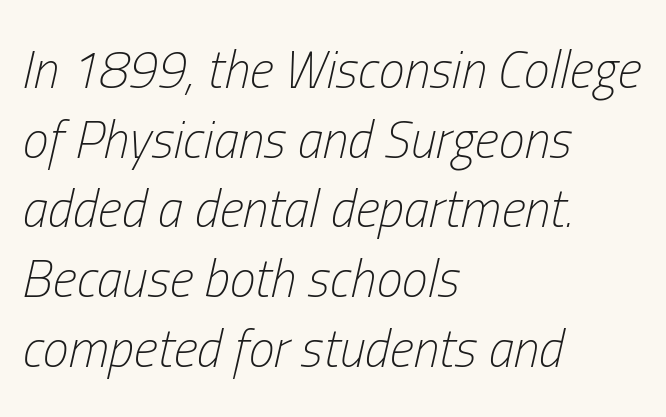
Q: Is the text bold? A: No.
Q: Is the text italic (slanted)? A: Yes, it leans right by about 13 degrees.
Q: Is the text underlined? A: No.
Q: How is the paragraph aligned? A: Left-aligned.
Q: Is the spacing between letters normal or unusually wide? A: Normal.
Q: Is the spacing between lines tight, normal or loose? A: Normal.
Q: Width (condensed, normal, or wide)? A: Condensed.
Q: Stroke contrast? A: Low.
Q: x-height? A: Medium.
Q: Monospaced? A: No.
